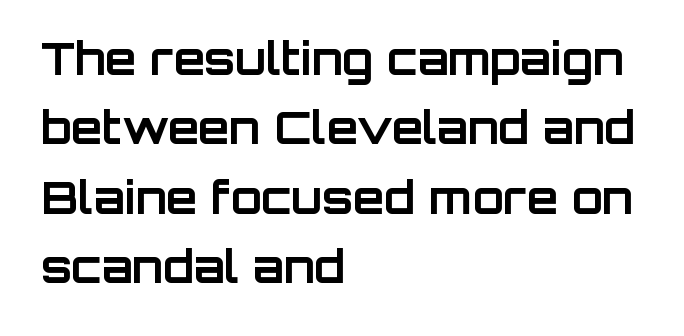
{"serif": "no", "italic": "no", "bold": "yes", "weight": "bold", "width": "normal", "stroke_contrast": "low", "x_height": "large", "monospaced": "no", "underline": "no", "align": "left", "line_spacing": "normal", "line_spacing_ratio": 1.54, "letter_spacing": "normal", "letter_spacing_em": 0.0, "glyph_px": 45}
